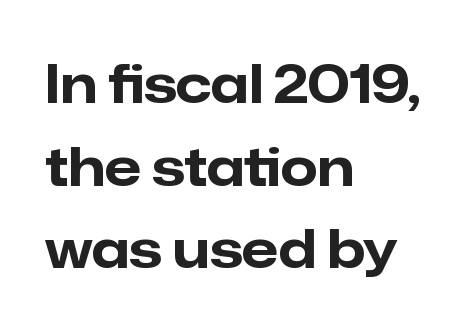
{"serif": "no", "italic": "no", "bold": "yes", "weight": "bold", "width": "normal", "stroke_contrast": "low", "x_height": "medium", "monospaced": "no", "underline": "no", "align": "left", "line_spacing": "normal", "line_spacing_ratio": 1.56, "letter_spacing": "normal", "letter_spacing_em": 0.0, "glyph_px": 53}
